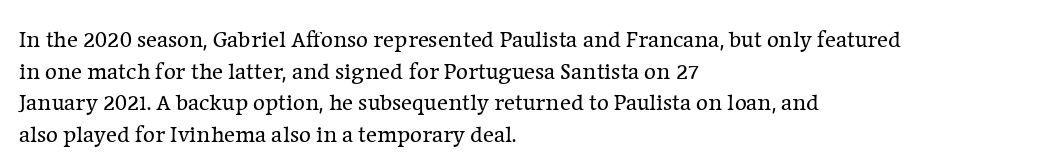
Q: Is the text bold? A: No.
Q: Is the text italic (slanted)? A: No, it is upright.
Q: Is the text underlined? A: No.
Q: How is the paragraph aligned? A: Left-aligned.
Q: Is the spacing between letters normal or unusually wide? A: Normal.
Q: Is the spacing between lines tight, normal or loose? A: Normal.
